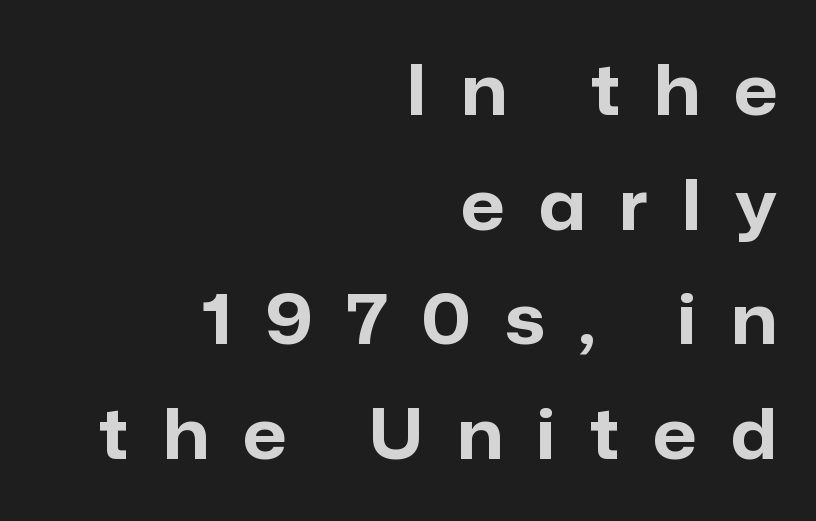
{"serif": "no", "italic": "no", "bold": "yes", "weight": "bold", "width": "normal", "stroke_contrast": "low", "x_height": "medium", "monospaced": "no", "underline": "no", "align": "right", "line_spacing": "normal", "line_spacing_ratio": 1.66, "letter_spacing": "wide", "letter_spacing_em": 0.5, "glyph_px": 69}
